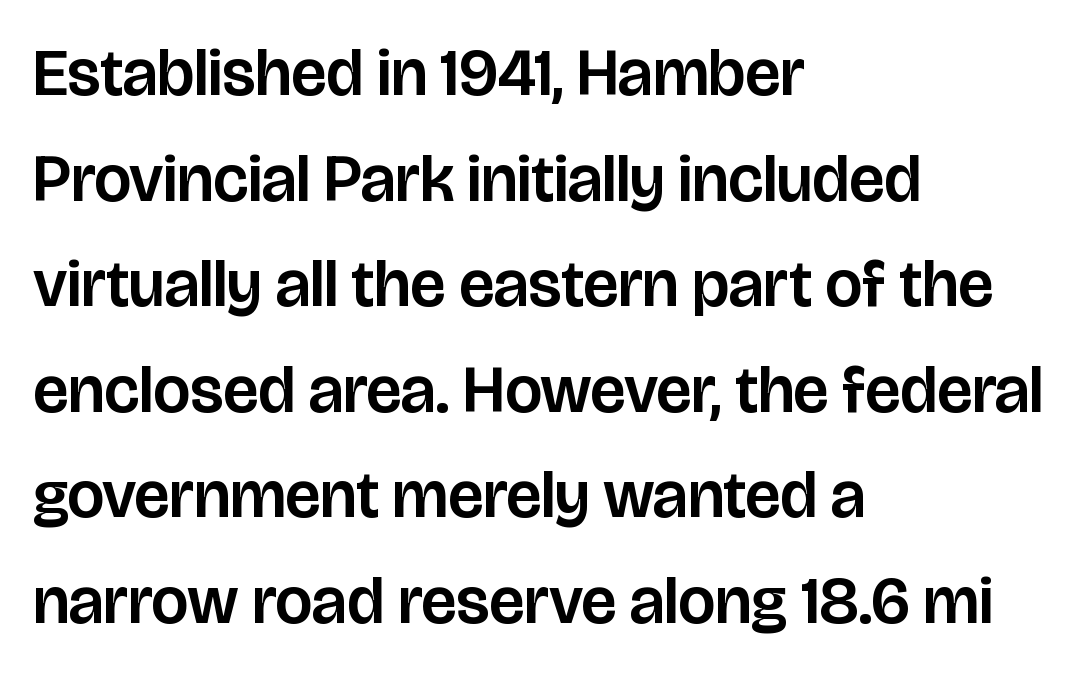
Q: Is the text italic (slanted)? A: No, it is upright.
Q: Is the typeface a serif or a sans-serif typeface? A: Sans-serif.
Q: Is the text underlined? A: No.
Q: How is the paragraph aligned? A: Left-aligned.
Q: Is the spacing between letters normal or unusually wide? A: Normal.
Q: Is the spacing between lines tight, normal or loose? A: Normal.
Q: Width (condensed, normal, or wide)? A: Normal.
Q: Stroke contrast? A: Low.
Q: x-height? A: Large.
Q: Monospaced? A: No.
